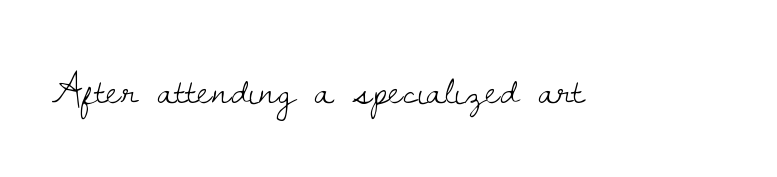
Heaviness? Minimal to ordinary, like unemphasized prose. The line texture is even and compact thanks to regular tracking. The passage shown is typed in a proportional face where columns would drift. The string is rendered with underlining switched off.
